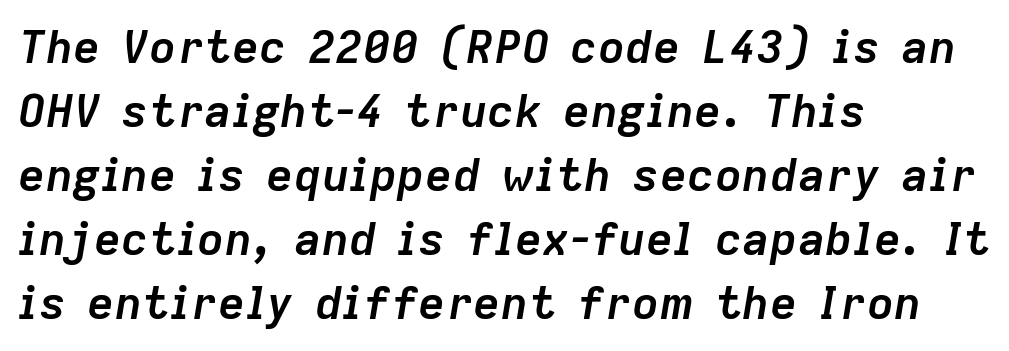
Is the block centered? No — it sits flush against the left margin. Looks like regular typesetting: each glyph gets only the width it needs. Does the leading feel generous? No, just average. This sample uses plain, unmodified letter spacing.
